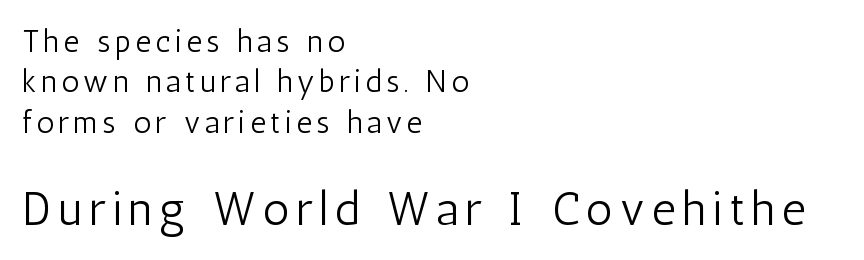
The image shows 47 px light, condensed sans-serif type, upright; set left-aligned, normal line spacing (1.3x), not underlined; the second (bottom) block is 1.52x larger; low stroke contrast and a medium x-height.
